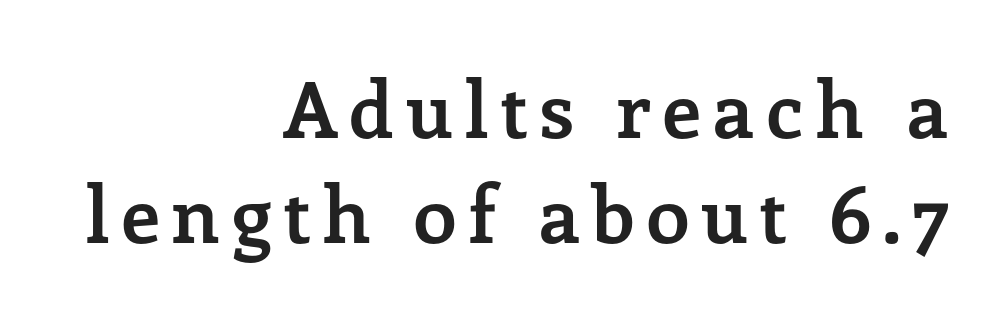
The image shows 78 px semibold serif type, upright; set right-aligned, normal line spacing (1.34x), not underlined; low stroke contrast and a medium x-height.
